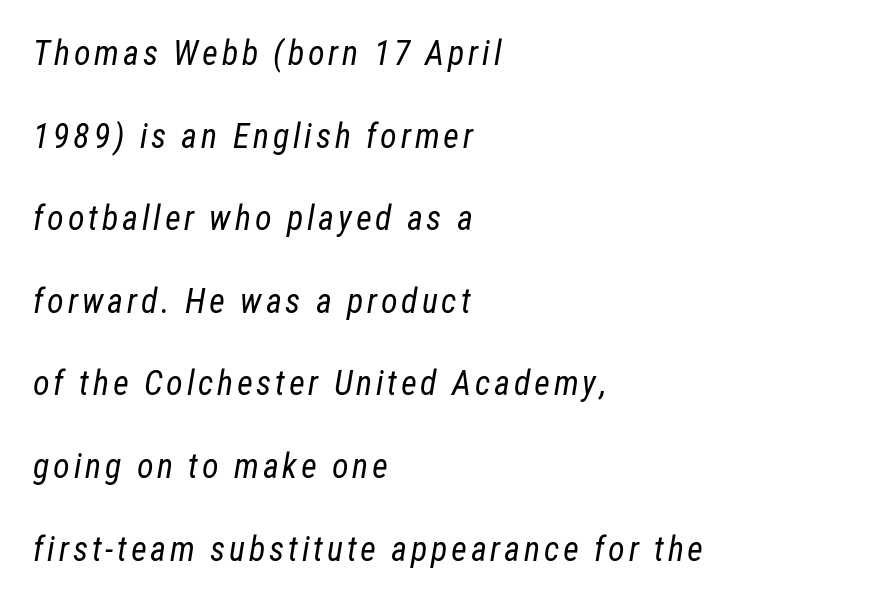
Q: Is the text bold? A: No.
Q: Is the text italic (slanted)? A: Yes, it leans right by about 12 degrees.
Q: Is the text underlined? A: No.
Q: How is the paragraph aligned? A: Left-aligned.
Q: Is the spacing between lines tight, normal or loose? A: Loose.
Q: Width (condensed, normal, or wide)? A: Condensed.
Q: Stroke contrast? A: Low.
Q: x-height? A: Medium.
Q: Monospaced? A: No.
